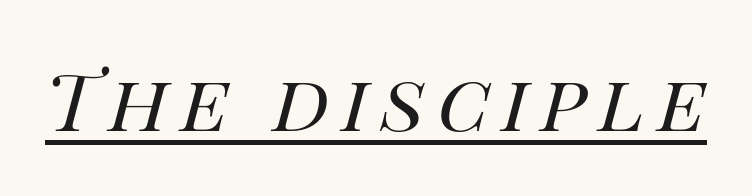
{"italic": "yes", "lean": "right", "slant_degrees": 14, "bold": "no", "weight": "regular", "width": "normal", "stroke_contrast": "high", "x_height": "large", "monospaced": "no", "underline": "yes", "glyph_px": 79}
